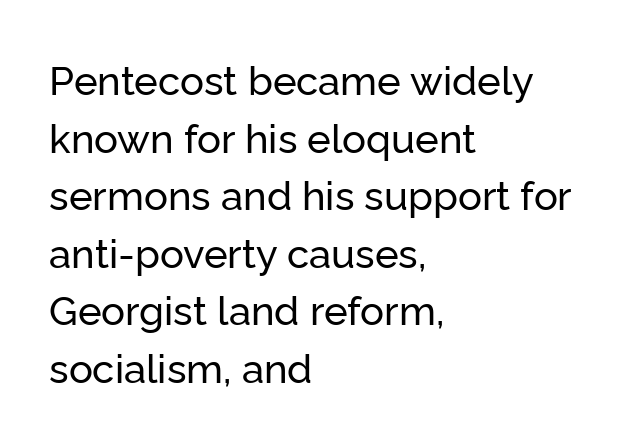
{"serif": "no", "italic": "no", "width": "normal", "stroke_contrast": "low", "x_height": "medium", "monospaced": "no", "underline": "no", "align": "left", "line_spacing": "normal", "line_spacing_ratio": 1.44, "letter_spacing": "normal", "letter_spacing_em": 0.0, "glyph_px": 40}
